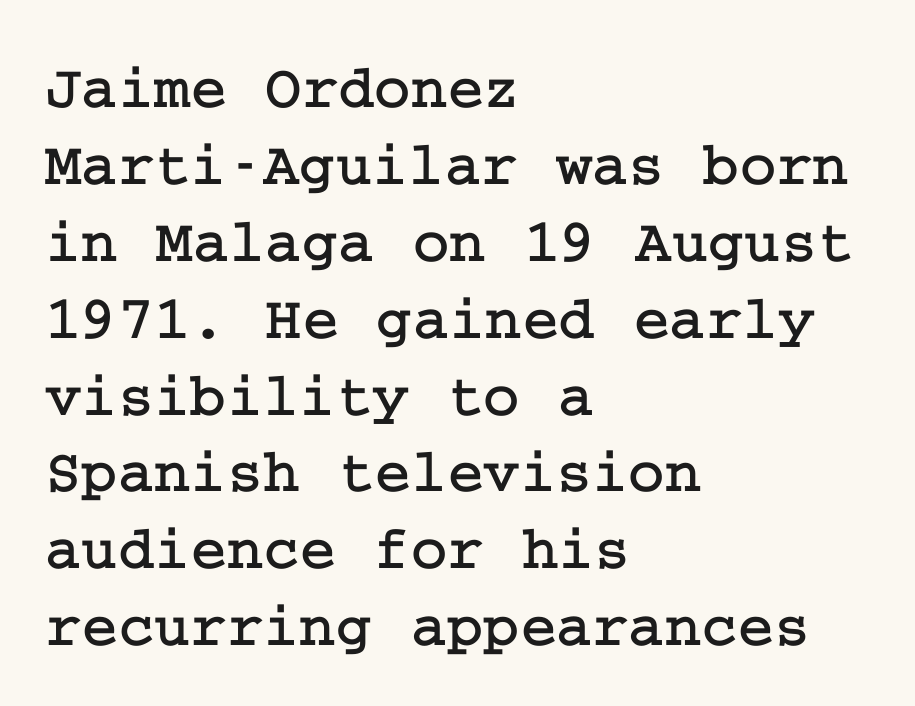
Q: Is the text italic (slanted)? A: No, it is upright.
Q: Is the typeface a serif or a sans-serif typeface? A: Serif.
Q: Is the text underlined? A: No.
Q: How is the paragraph aligned? A: Left-aligned.
Q: Is the spacing between letters normal or unusually wide? A: Normal.
Q: Width (condensed, normal, or wide)? A: Normal.
Q: Stroke contrast? A: Low.
Q: x-height? A: Medium.
